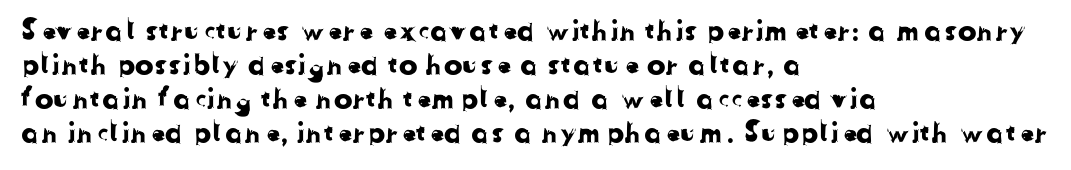
{"serif": "no", "width": "normal", "stroke_contrast": "low", "x_height": "medium", "monospaced": "no", "underline": "no", "align": "left", "line_spacing_ratio": 1.21, "letter_spacing": "normal", "letter_spacing_em": 0.0, "glyph_px": 28}
